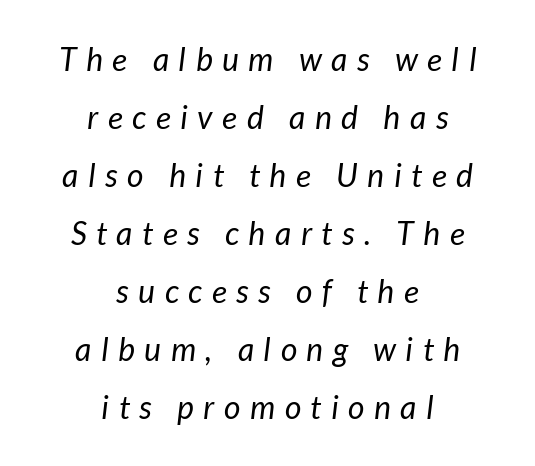
{"serif": "no", "bold": "no", "weight": "regular", "width": "normal", "stroke_contrast": "low", "x_height": "medium", "monospaced": "no", "underline": "no", "align": "center", "line_spacing_ratio": 1.81, "letter_spacing": "wide", "letter_spacing_em": 0.3, "glyph_px": 32}
